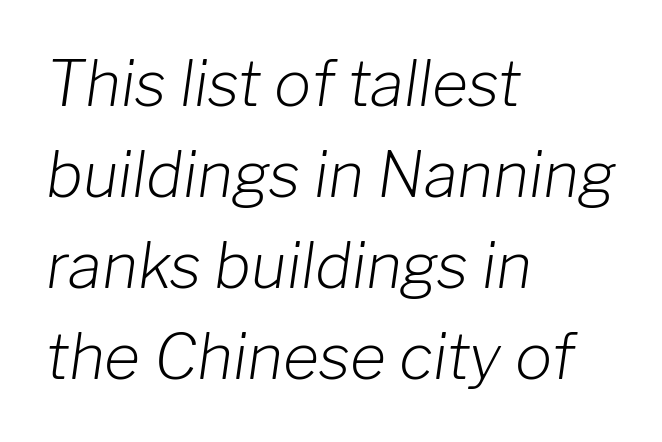
The image shows 62 px light type, italic (leaning right); set left-aligned, normal line spacing (1.47x), normal letter spacing, not underlined; low stroke contrast and a medium x-height.
